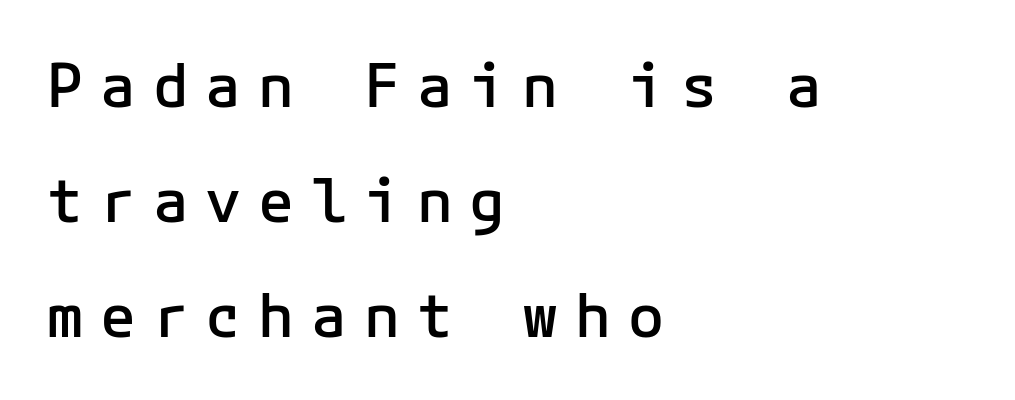
Q: Is the text bold? A: Semi-bold.
Q: Is the text italic (slanted)? A: No, it is upright.
Q: Is the typeface a serif or a sans-serif typeface? A: Sans-serif.
Q: Is the text underlined? A: No.
Q: How is the paragraph aligned? A: Left-aligned.
Q: Is the spacing between letters normal or unusually wide? A: Unusually wide.
Q: Is the spacing between lines tight, normal or loose? A: Loose.
Q: Width (condensed, normal, or wide)? A: Normal.
Q: Stroke contrast? A: Low.
Q: x-height? A: Medium.
Q: Monospaced? A: Yes.
